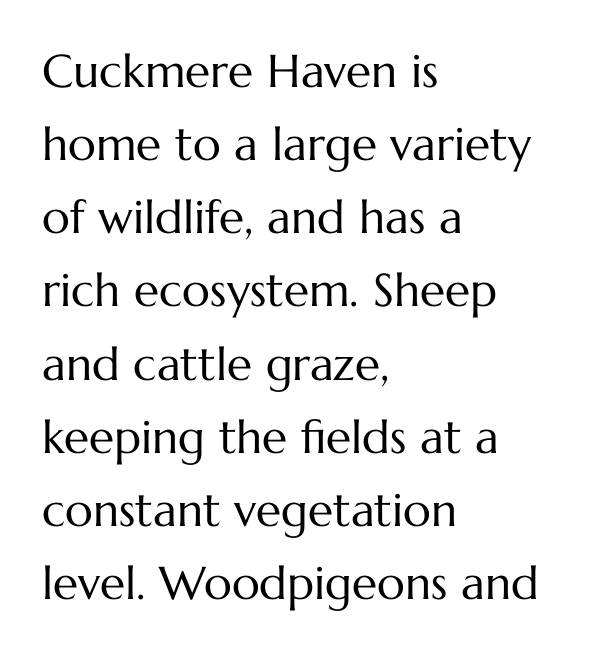
The image shows 46 px regular-weight type, upright; set left-aligned, normal line spacing (1.59x), normal letter spacing, not underlined; medium stroke contrast and a medium x-height.
